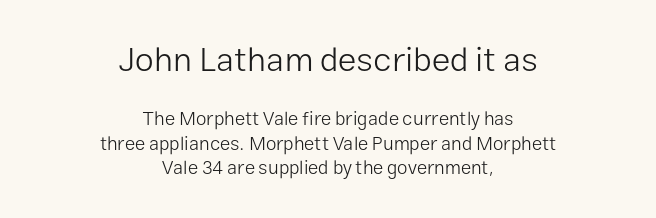
The setting favours the middle, as headings and verse often do. The typeface has the unassuming heft of standard copy or less. In terms of posture, this sample is upright. Baseline-to-baseline distance is the conventional proportion of letter height. In terms of letterspacing, this is plain default setting. The area under the type is left untouched.
